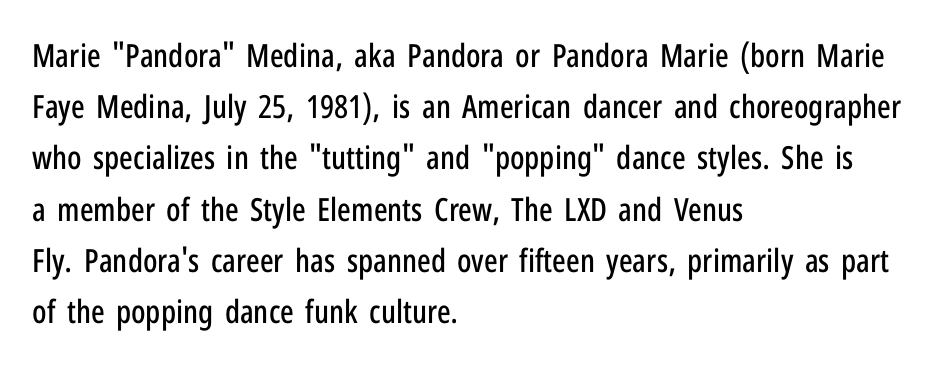
If you drew a ruler down the left edge, every line would touch it. Glyph-to-glyph distance matches everyday printed text. These lines are rendered in a variable-pitch font. Vertical strokes here are truly vertical. Evenly set lines give the paragraph a standard silhouette. Just letters on the line, the space beneath them empty.
